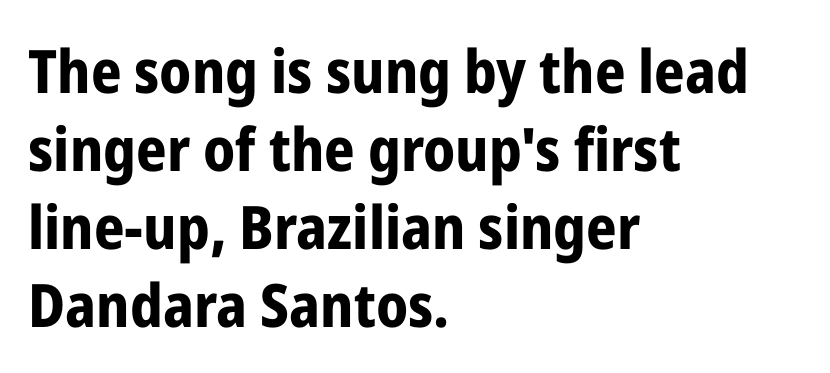
If you drew a ruler down the left edge, every line would touch it. This rendering employs a face without finishing strokes, i.e., a sans-serif. Pretty heavy lettering here — definitely bold. Posture: straight, roman, zero tilt. These lines are rendered in a variable-pitch font.
